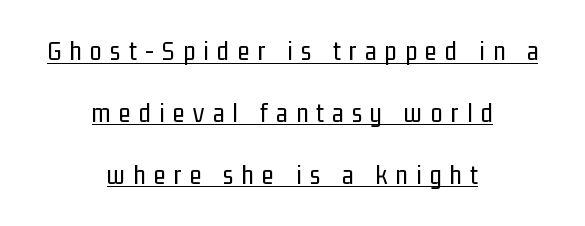
It's the straight-up-and-down kind of type. Horizontal bands of white between lines are thick stripes. Where is the straight margin? There isn't one; the lines are centered. Inter-character spacing is expanded well beyond the font's built-in metrics. Compared with undecorated copy, this sample adds a rule below the words. Is the type heavy? It reads as light-to-regular instead.
